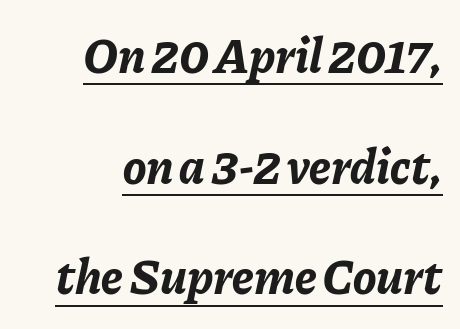
{"italic": "yes", "lean": "right", "slant_degrees": 11, "bold": "yes", "weight": "bold", "width": "normal", "stroke_contrast": "low", "x_height": "medium", "monospaced": "no", "underline": "yes", "align": "right", "line_spacing": "loose", "line_spacing_ratio": 2.26, "letter_spacing": "normal", "letter_spacing_em": 0.0, "glyph_px": 49}
